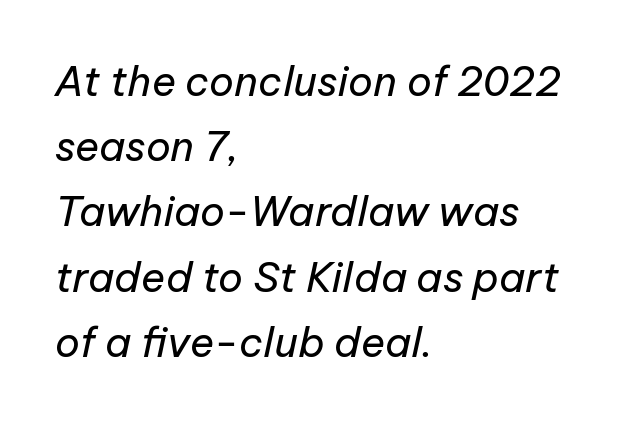
One-word summary of the alignment: left. Each letter keeps its own natural width here, so spacing adapts to shape. The baseline area is clear. Each word holds together tightly as a unit, with standard inter-letter gaps. Stems here are at most as thick as an everyday book face. Line spacing here is normal.
